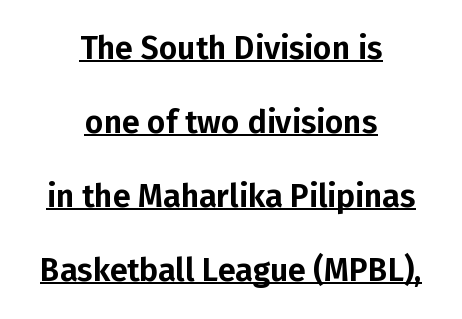
Q: Is the text italic (slanted)? A: No, it is upright.
Q: Is the typeface a serif or a sans-serif typeface? A: Sans-serif.
Q: Is the text underlined? A: Yes.
Q: How is the paragraph aligned? A: Centered.
Q: Is the spacing between letters normal or unusually wide? A: Normal.
Q: Is the spacing between lines tight, normal or loose? A: Loose.
Q: Width (condensed, normal, or wide)? A: Normal.
Q: Stroke contrast? A: Low.
Q: x-height? A: Medium.
Q: Monospaced? A: No.
